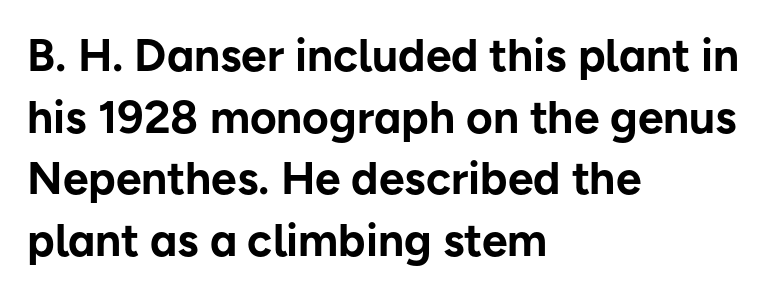
{"serif": "no", "italic": "no", "bold": "yes", "weight": "bold", "width": "normal", "stroke_contrast": "low", "x_height": "medium", "monospaced": "no", "underline": "no", "align": "left", "line_spacing": "normal", "line_spacing_ratio": 1.34, "letter_spacing": "normal", "letter_spacing_em": 0.0, "glyph_px": 46}
